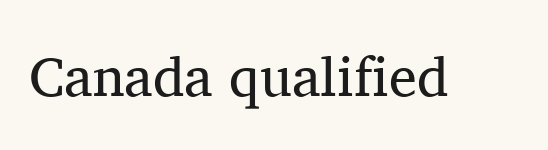
Characters remain perfectly vertical along every line. The designer went with a serif here, giving each stem small feet. This sample uses plain, unmodified letter spacing. Stroke mass is kept to a normal reading level or below. Note the varied advance widths — an 'i' is clearly narrower than an 'm'.
